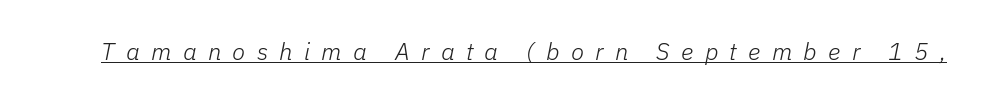
The image shows 24 px text type, italic (leaning right); set unusually wide letter spacing (+0.47 em), underlined.
